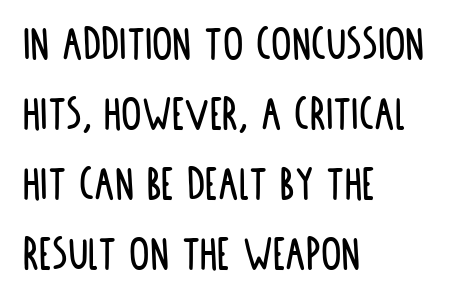
A typesetter would call this proportional, since set widths differ per character. Which margin do the lines hug? The left one — the right edge is uneven. Compared with typical body copy, the letter spacing here is the same. Classification — sans serif. In terms of leading, this rendering sits right in the middle.
